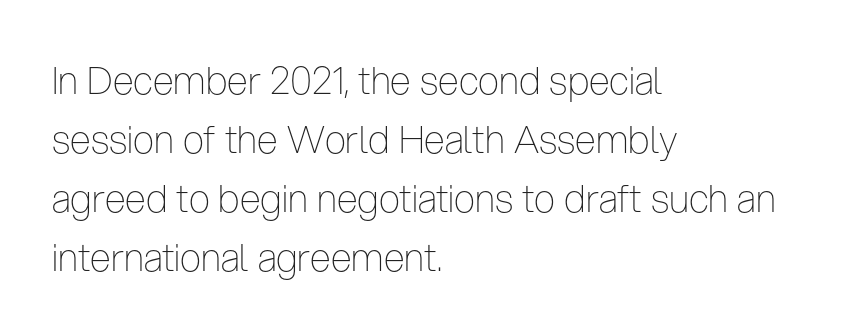
Quick note: not italic, upright. Here the glyphs are tracked normally, forming tight word shapes. A normal amount of white space separates one row of letters from the next. Summary of weight: not heavy and not bold. Unmarked baselines from the first word to the last. Think of a printed novel: that variable character pitch is what you see here.
